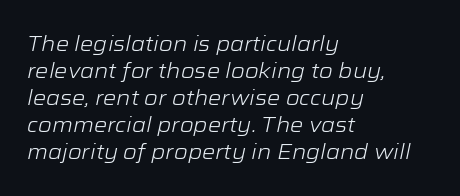
Q: Is the text bold? A: No.
Q: Is the text italic (slanted)? A: Yes, it leans right by about 12 degrees.
Q: Is the text underlined? A: No.
Q: How is the paragraph aligned? A: Left-aligned.
Q: Is the spacing between letters normal or unusually wide? A: Normal.
Q: Is the spacing between lines tight, normal or loose? A: Normal.
